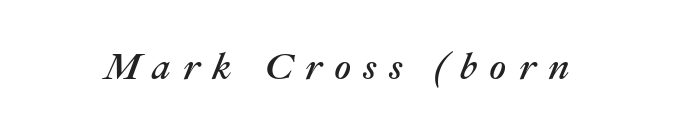
Words appear elongated and porous because spacing is wide. Designer's note — italics engaged. This rendering features lettering with no underline. The passage shown is typed in a proportional face where columns would drift.
